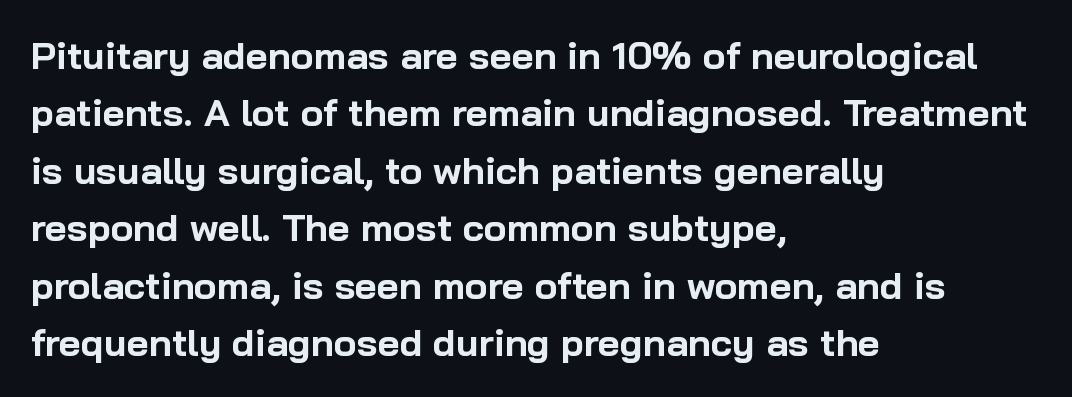
{"serif": "no", "italic": "no", "bold": "yes", "weight": "bold", "width": "normal", "stroke_contrast": "low", "x_height": "medium", "monospaced": "no", "underline": "no", "align": "left", "line_spacing": "normal", "line_spacing_ratio": 1.51, "letter_spacing": "normal", "letter_spacing_em": 0.0, "glyph_px": 38}
